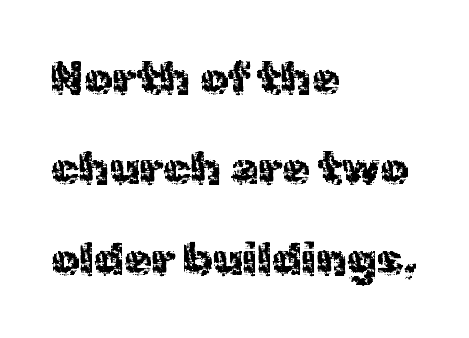
The characters display no serif detailing; their extremities are plain. The type sits square on the baseline with zero lean. You could call the tracking neutral — neither tight nor loose. Words float on clear page, feet unadorned.
